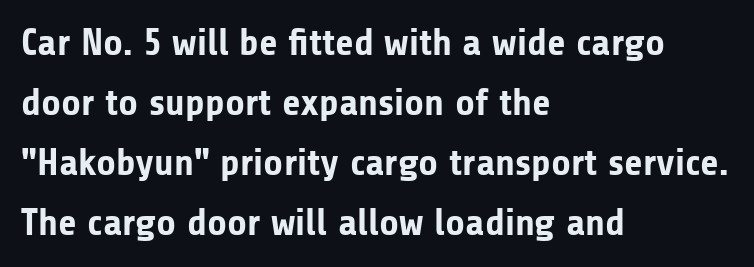
Q: Is the text bold? A: Yes.
Q: Is the text italic (slanted)? A: No, it is upright.
Q: Is the typeface a serif or a sans-serif typeface? A: Sans-serif.
Q: Is the text underlined? A: No.
Q: How is the paragraph aligned? A: Left-aligned.
Q: Is the spacing between letters normal or unusually wide? A: Normal.
Q: Is the spacing between lines tight, normal or loose? A: Normal.
Q: Width (condensed, normal, or wide)? A: Normal.
Q: Stroke contrast? A: Low.
Q: x-height? A: Medium.
Q: Monospaced? A: No.
